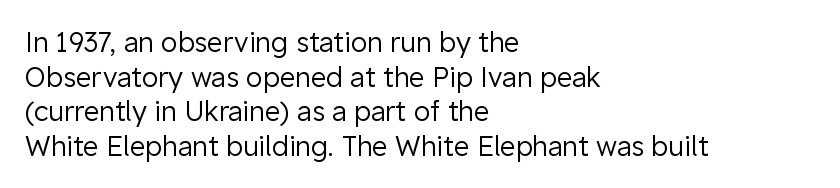
The image shows 27 px text type, upright; set left-aligned, normal line spacing (1.28x), normal letter spacing, not underlined.
